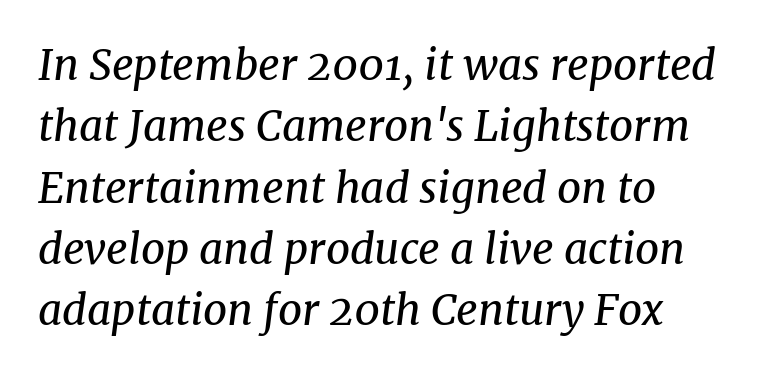
{"serif": "yes", "italic": "yes", "lean": "right", "slant_degrees": 8, "bold": "no", "weight": "regular", "width": "normal", "stroke_contrast": "medium", "x_height": "medium", "monospaced": "no", "underline": "no", "align": "left", "line_spacing": "normal", "line_spacing_ratio": 1.46, "letter_spacing": "normal", "letter_spacing_em": 0.0, "glyph_px": 42}
